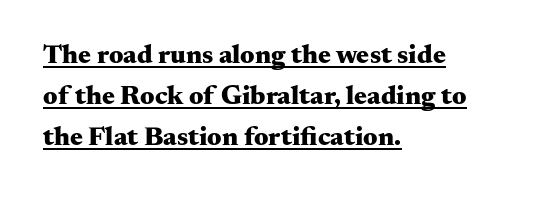
{"italic": "no", "bold": "yes", "underline": "yes", "align": "left", "line_spacing": "normal", "line_spacing_ratio": 1.52, "letter_spacing": "normal", "letter_spacing_em": 0.0, "glyph_px": 27}
